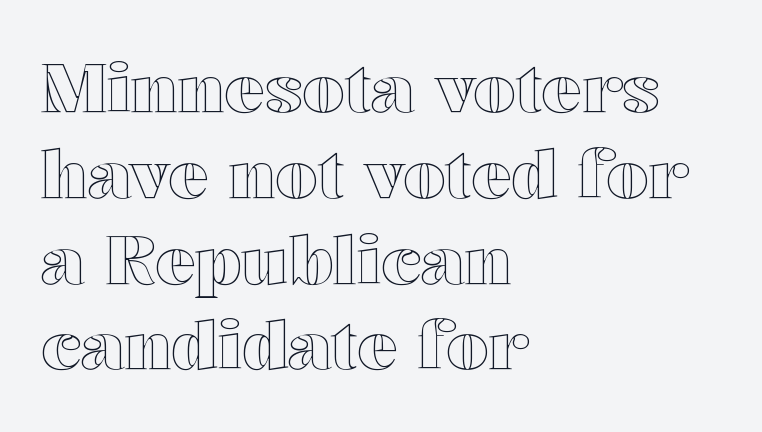
The image shows 67 px wide type, upright; set left-aligned, normal line spacing (1.28x), normal letter spacing, not underlined; a medium x-height.
